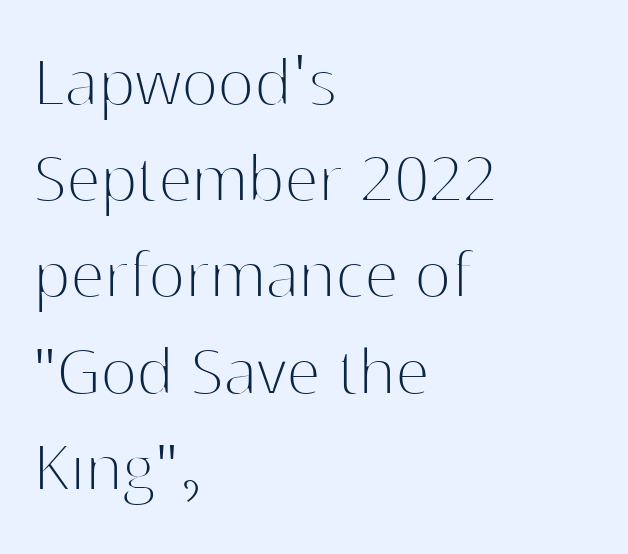
{"serif": "no", "italic": "no", "bold": "no", "weight": "thin", "width": "normal", "stroke_contrast": "high", "x_height": "medium", "monospaced": "no", "underline": "no", "align": "left", "line_spacing": "normal", "line_spacing_ratio": 1.25, "letter_spacing": "normal", "letter_spacing_em": 0.0, "glyph_px": 77}
